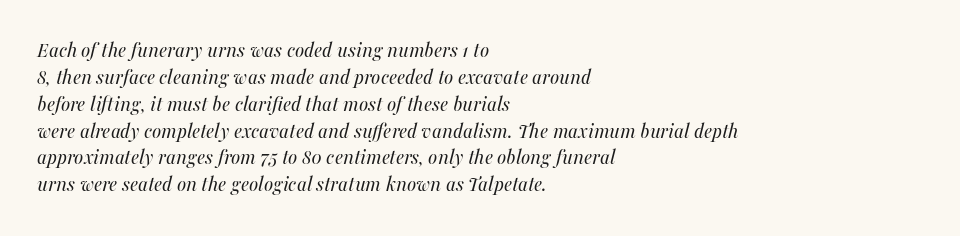
An italicized treatment has been applied to the whole sample. Weight: not bold — regular or lighter. In terms of letterspacing, this is plain default setting. Underlining? Definitely not there. Compared with a centered layout, this one pins lines to the left instead.
